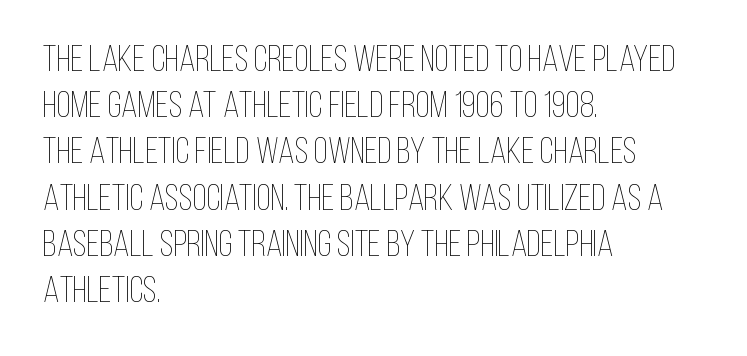
{"italic": "no", "bold": "no", "weight": "thin", "width": "condensed", "stroke_contrast": "low", "x_height": "large", "monospaced": "no", "underline": "no", "align": "left", "line_spacing": "normal", "line_spacing_ratio": 1.25, "letter_spacing": "normal", "letter_spacing_em": 0.0, "glyph_px": 37}
